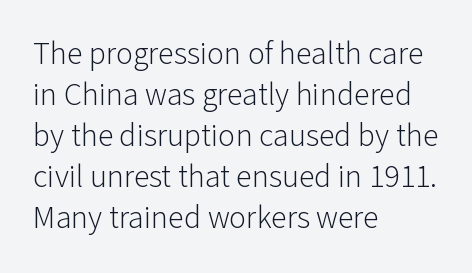
Q: Is the text bold? A: No.
Q: Is the text italic (slanted)? A: No, it is upright.
Q: Is the typeface a serif or a sans-serif typeface? A: Sans-serif.
Q: Is the text underlined? A: No.
Q: How is the paragraph aligned? A: Left-aligned.
Q: Is the spacing between letters normal or unusually wide? A: Normal.
Q: Is the spacing between lines tight, normal or loose? A: Normal.
Q: Width (condensed, normal, or wide)? A: Normal.
Q: Stroke contrast? A: Low.
Q: x-height? A: Medium.
Q: Monospaced? A: No.
